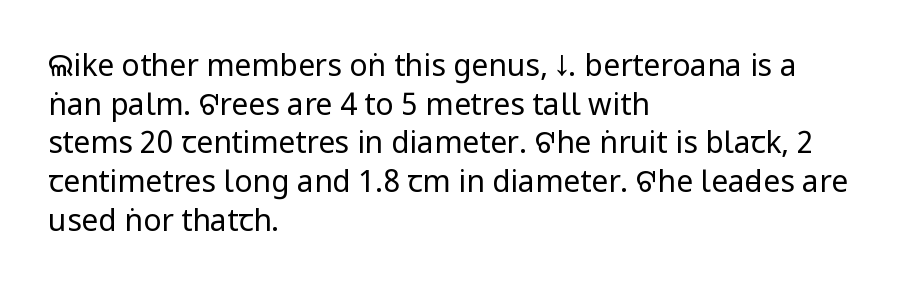
Q: Is the text bold? A: No.
Q: Is the text italic (slanted)? A: No, it is upright.
Q: Is the typeface a serif or a sans-serif typeface? A: Sans-serif.
Q: Is the text underlined? A: No.
Q: How is the paragraph aligned? A: Left-aligned.
Q: Is the spacing between letters normal or unusually wide? A: Normal.
Q: Is the spacing between lines tight, normal or loose? A: Normal.
Q: Width (condensed, normal, or wide)? A: Condensed.
Q: Stroke contrast? A: Low.
Q: x-height? A: Large.
Q: Monospaced? A: No.
